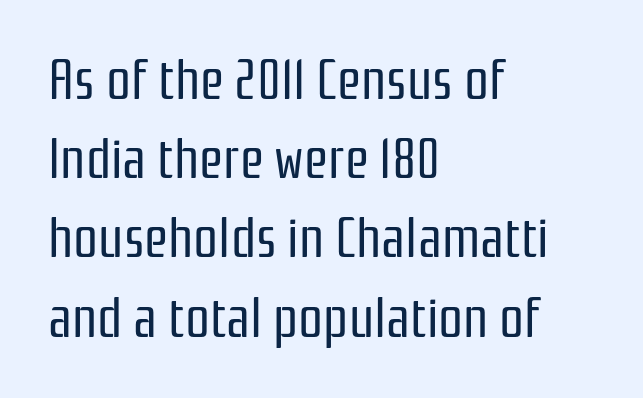
Q: Is the text bold? A: No.
Q: Is the text italic (slanted)? A: No, it is upright.
Q: Is the typeface a serif or a sans-serif typeface? A: Sans-serif.
Q: Is the text underlined? A: No.
Q: How is the paragraph aligned? A: Left-aligned.
Q: Is the spacing between letters normal or unusually wide? A: Normal.
Q: Is the spacing between lines tight, normal or loose? A: Normal.
Q: Width (condensed, normal, or wide)? A: Condensed.
Q: Stroke contrast? A: Low.
Q: x-height? A: Medium.
Q: Monospaced? A: No.
